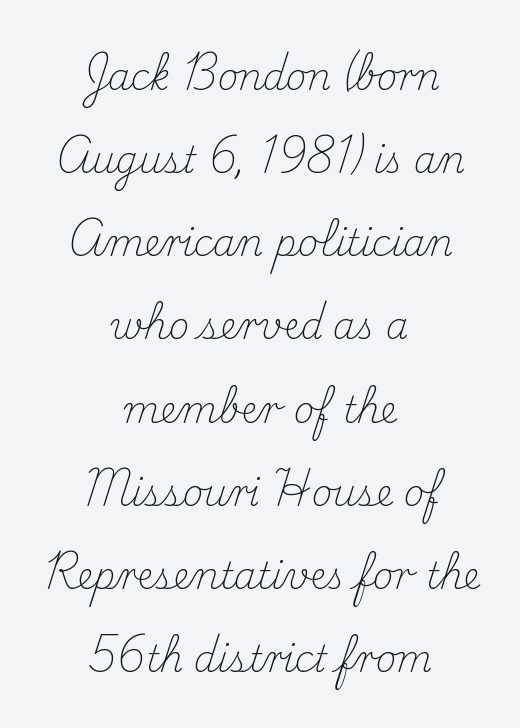
Q: Is the text bold? A: No.
Q: Is the text italic (slanted)? A: Yes.
Q: Is the typeface a serif or a sans-serif typeface? A: Serif.
Q: Is the text underlined? A: No.
Q: How is the paragraph aligned? A: Centered.
Q: Is the spacing between letters normal or unusually wide? A: Normal.
Q: Is the spacing between lines tight, normal or loose? A: Loose.
Q: Width (condensed, normal, or wide)? A: Normal.
Q: Stroke contrast? A: Medium.
Q: x-height? A: Small.
Q: Monospaced? A: No.
